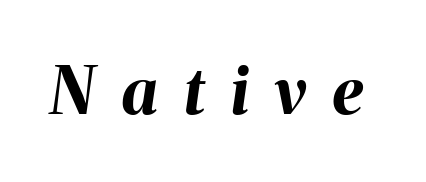
Q: Is the text bold? A: Yes.
Q: Is the text italic (slanted)? A: Yes, it leans right by about 8 degrees.
Q: Is the text underlined? A: No.
Q: Is the spacing between letters normal or unusually wide? A: Unusually wide.
Q: Width (condensed, normal, or wide)? A: Normal.
Q: Stroke contrast? A: Medium.
Q: x-height? A: Medium.
Q: Monospaced? A: No.
